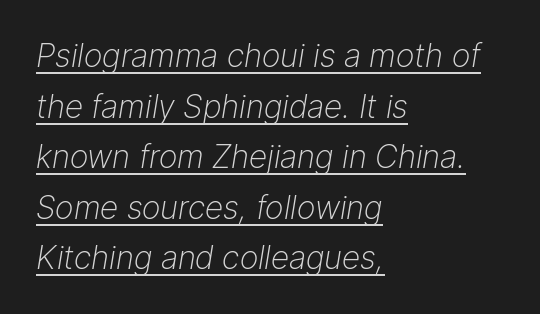
The image shows 32 px light type, italic (leaning right); set left-aligned, normal line spacing (1.58x), normal letter spacing, underlined; low stroke contrast and a medium x-height.
